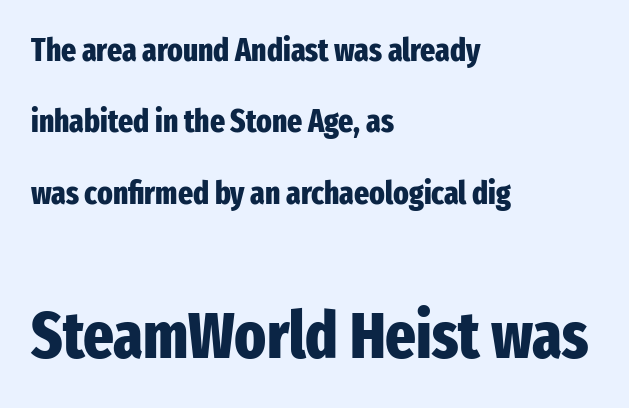
{"serif": "no", "italic": "no", "bold": "yes", "weight": "heavy", "width": "condensed", "stroke_contrast": "low", "x_height": "medium", "monospaced": "no", "underline": "no", "align": "left", "line_spacing": "loose", "line_spacing_ratio": 2.23, "letter_spacing": "normal", "letter_spacing_em": 0.0, "larger_block": "second", "size_ratio": 2.03, "glyph_px": 65}
